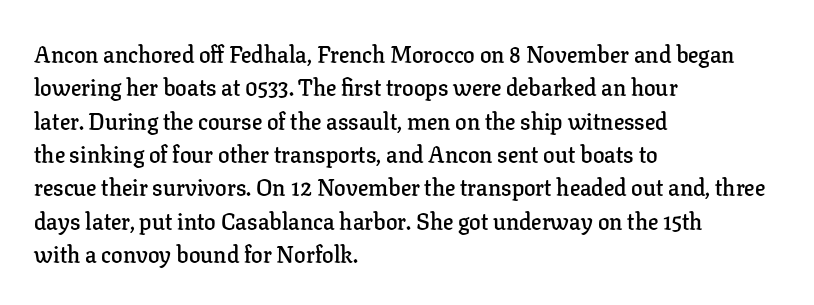
{"italic": "no", "bold": "semi", "underline": "no", "align": "left", "line_spacing": "normal", "line_spacing_ratio": 1.45, "letter_spacing": "normal", "letter_spacing_em": 0.0, "glyph_px": 23}
